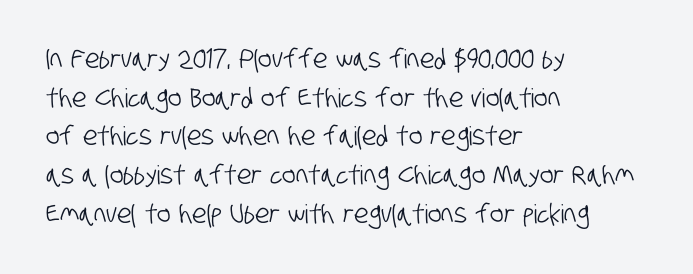
The image shows 26 px text type; set left-aligned, normal line spacing (1.49x), normal letter spacing, not underlined.
